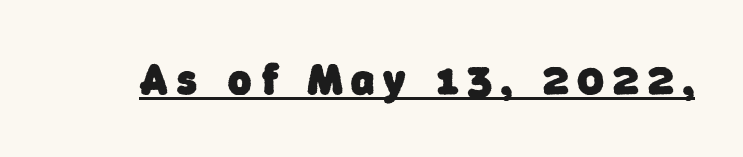
Q: Is the text bold? A: Yes.
Q: Is the typeface a serif or a sans-serif typeface? A: Sans-serif.
Q: Is the text underlined? A: Yes.
Q: Is the spacing between letters normal or unusually wide? A: Unusually wide.
Q: Width (condensed, normal, or wide)? A: Normal.
Q: Stroke contrast? A: Low.
Q: x-height? A: Medium.
Q: Monospaced? A: No.
